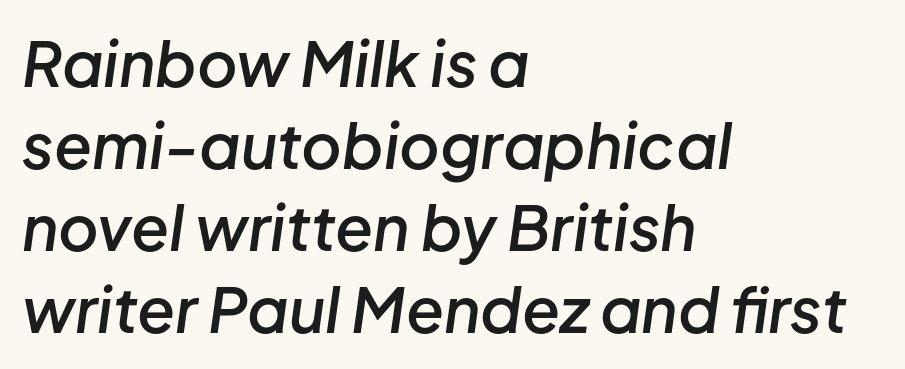
A typesetter would call this zero additional tracking. The sample has been set in demibold, a notch under bold. Varying glyph widths throughout — classic text-font behaviour. Whoever set this chose a conventional vertical rhythm.
